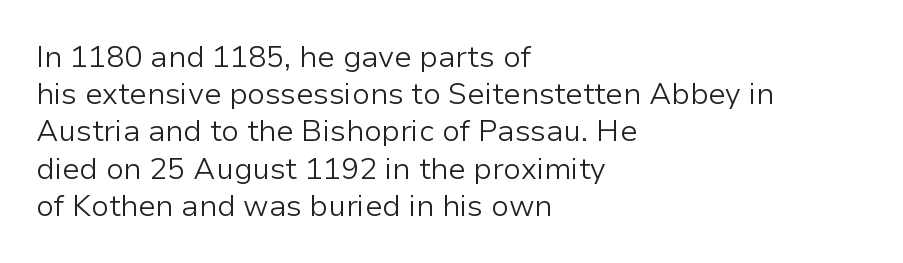
Q: Is the text bold? A: No.
Q: Is the text italic (slanted)? A: No, it is upright.
Q: Is the typeface a serif or a sans-serif typeface? A: Sans-serif.
Q: Is the text underlined? A: No.
Q: How is the paragraph aligned? A: Left-aligned.
Q: Is the spacing between letters normal or unusually wide? A: Normal.
Q: Width (condensed, normal, or wide)? A: Normal.
Q: Stroke contrast? A: Low.
Q: x-height? A: Medium.
Q: Monospaced? A: No.
